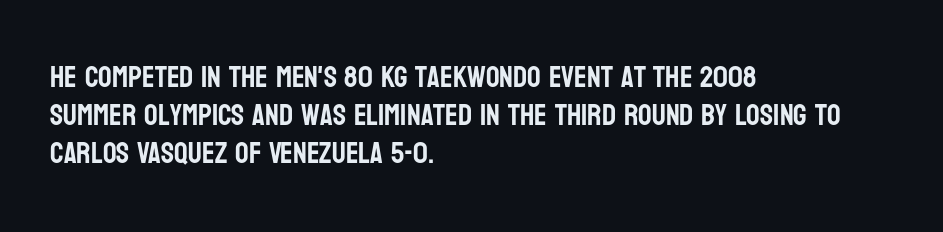
Visually the block forms a straight wall on the left and a jagged coastline on the right. Serif or sans? Sans — the stroke terminals are bare. Clear beneath every line of the passage. A roman cut, with each character standing at attention.
